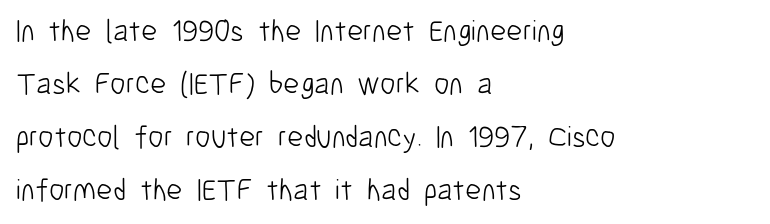
Proportional: the letters do not fall into vertical columns. The letters stand upright; this is a roman face. These lines keep a tight, regular rhythm from letter to letter. Every row of glyphs begins at an identical x-position on the left. Weight class: somewhere from thin through regular.
